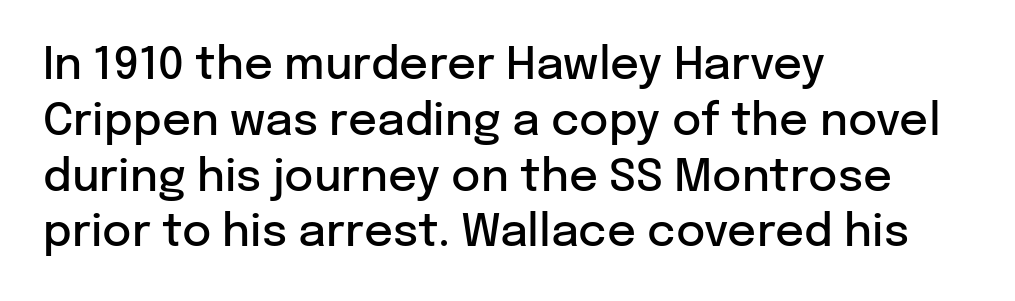
Q: Is the text bold? A: Semi-bold.
Q: Is the text italic (slanted)? A: No, it is upright.
Q: Is the typeface a serif or a sans-serif typeface? A: Sans-serif.
Q: Is the text underlined? A: No.
Q: How is the paragraph aligned? A: Left-aligned.
Q: Is the spacing between letters normal or unusually wide? A: Normal.
Q: Width (condensed, normal, or wide)? A: Normal.
Q: Stroke contrast? A: Low.
Q: x-height? A: Medium.
Q: Monospaced? A: No.
